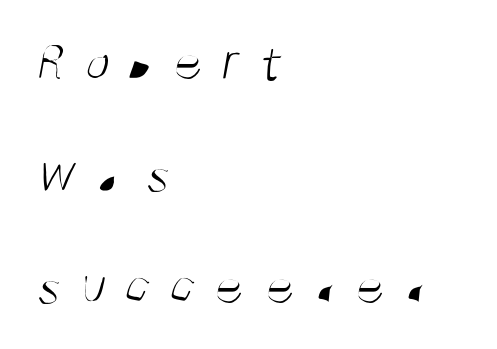
{"serif": "no", "bold": "no", "weight": "light", "width": "condensed", "stroke_contrast": "medium", "x_height": "large", "monospaced": "no", "underline": "no", "align": "left", "line_spacing": "loose", "line_spacing_ratio": 1.93, "letter_spacing": "wide", "letter_spacing_em": 0.3, "glyph_px": 58}
